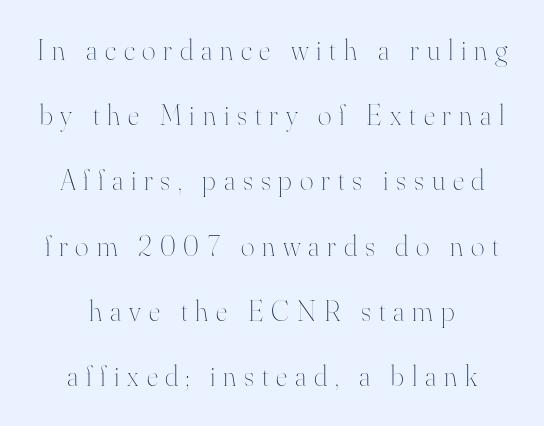
The image shows 29 px thin type, upright; set loose line spacing (2.25x), unusually wide letter spacing (+0.27 em), not underlined; high stroke contrast and a small x-height.
